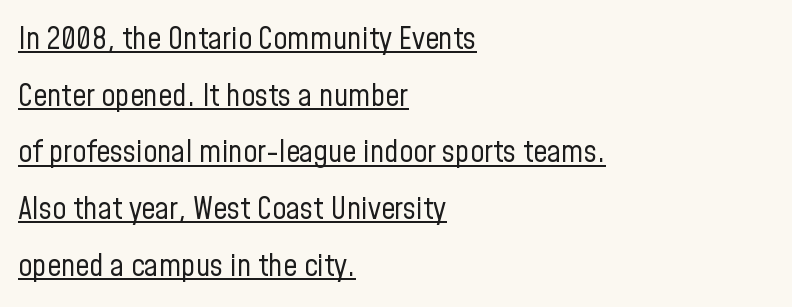
Q: Is the text bold? A: No.
Q: Is the text italic (slanted)? A: No, it is upright.
Q: Is the typeface a serif or a sans-serif typeface? A: Sans-serif.
Q: Is the text underlined? A: Yes.
Q: How is the paragraph aligned? A: Left-aligned.
Q: Is the spacing between letters normal or unusually wide? A: Normal.
Q: Width (condensed, normal, or wide)? A: Condensed.
Q: Stroke contrast? A: Low.
Q: x-height? A: Medium.
Q: Monospaced? A: No.
